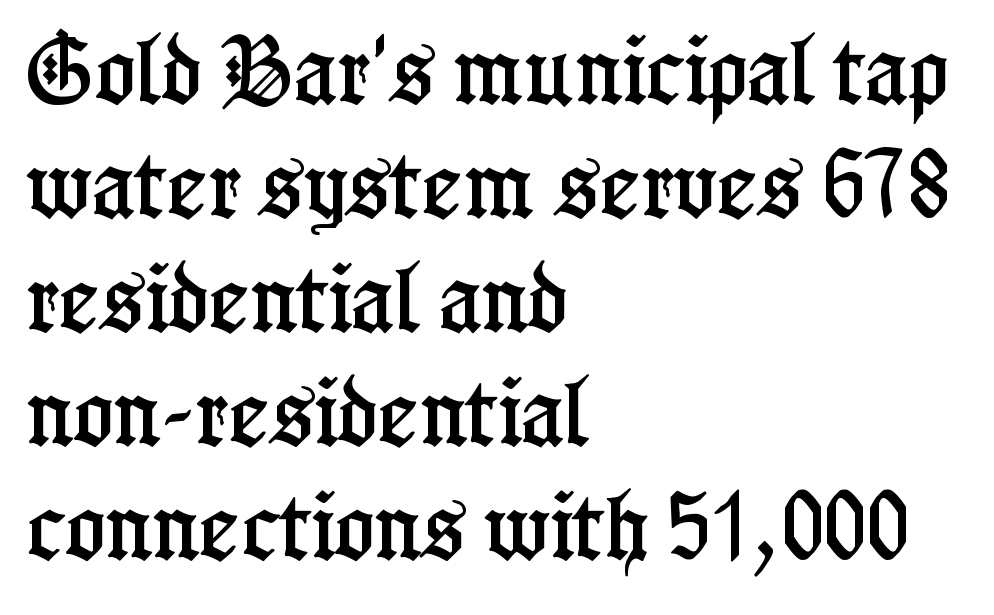
{"serif": "yes", "italic": "no", "width": "condensed", "stroke_contrast": "low", "x_height": "medium", "monospaced": "no", "underline": "no", "align": "left", "line_spacing": "normal", "line_spacing_ratio": 1.5, "letter_spacing": "normal", "letter_spacing_em": 0.0, "glyph_px": 76}
